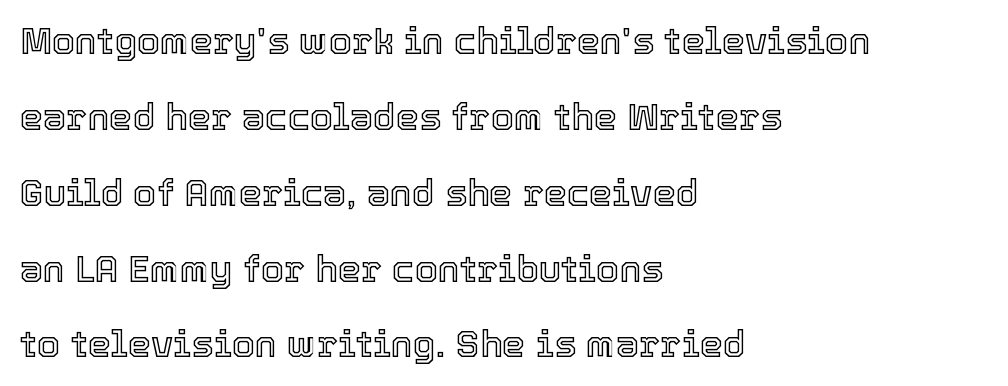
The image shows 37 px text type, upright; set left-aligned, loose line spacing (2.05x), normal letter spacing, not underlined; a medium x-height.
